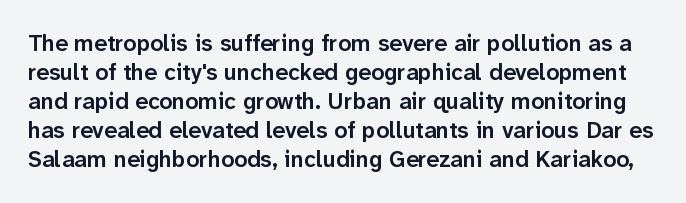
The image shows 23 px text type, upright; set normal line spacing (1.26x), normal letter spacing, not underlined.
